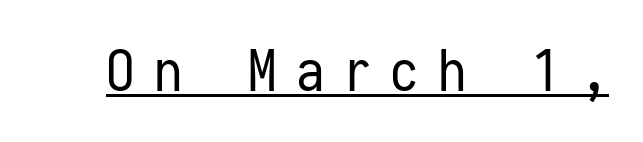
The image shows 57 px regular-weight, condensed sans-serif type, upright, monospaced; set unusually wide letter spacing (+0.33 em), underlined; low stroke contrast and a medium x-height.
